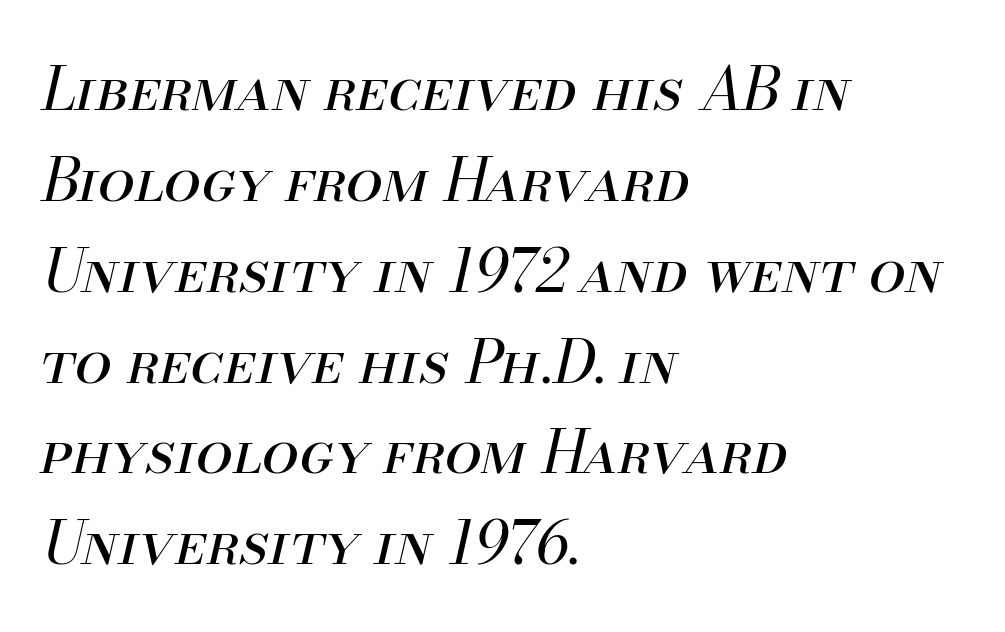
Q: Is the text bold? A: No.
Q: Is the text italic (slanted)? A: Yes, it leans right by about 13 degrees.
Q: Is the text underlined? A: No.
Q: How is the paragraph aligned? A: Left-aligned.
Q: Is the spacing between letters normal or unusually wide? A: Normal.
Q: Is the spacing between lines tight, normal or loose? A: Normal.
Q: Width (condensed, normal, or wide)? A: Normal.
Q: Stroke contrast? A: Medium.
Q: x-height? A: Small.
Q: Monospaced? A: No.
